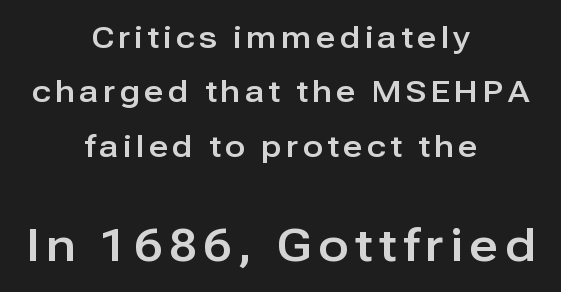
The image shows 45 px sans-serif type, upright; set centered, line spacing 1.81x, not underlined; the second (bottom) block is 1.5x larger; low stroke contrast and a medium x-height.
